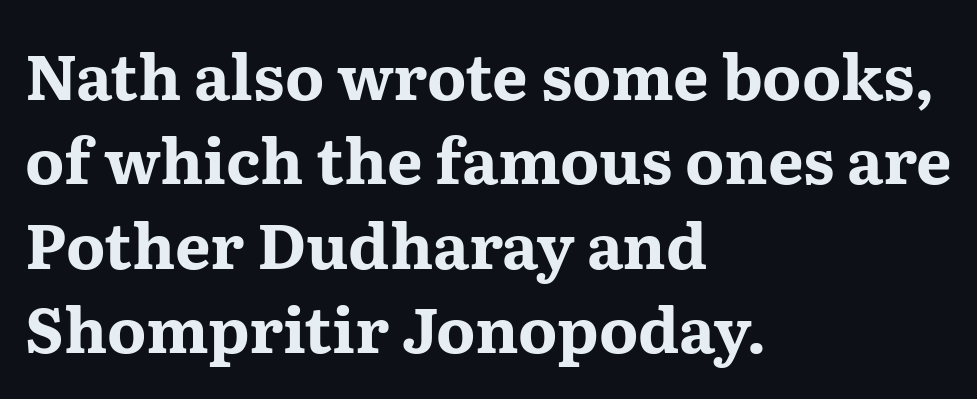
Q: Is the text bold? A: Yes.
Q: Is the text italic (slanted)? A: No, it is upright.
Q: Is the typeface a serif or a sans-serif typeface? A: Serif.
Q: Is the text underlined? A: No.
Q: How is the paragraph aligned? A: Left-aligned.
Q: Is the spacing between letters normal or unusually wide? A: Normal.
Q: Is the spacing between lines tight, normal or loose? A: Normal.
Q: Width (condensed, normal, or wide)? A: Wide.
Q: Stroke contrast? A: Medium.
Q: x-height? A: Medium.
Q: Monospaced? A: No.
